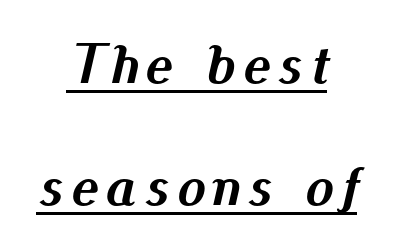
Q: Is the text bold? A: Yes.
Q: Is the text italic (slanted)? A: Yes, it leans right by about 13 degrees.
Q: Is the text underlined? A: Yes.
Q: How is the paragraph aligned? A: Centered.
Q: Is the spacing between lines tight, normal or loose? A: Loose.
Q: Width (condensed, normal, or wide)? A: Normal.
Q: Stroke contrast? A: Medium.
Q: x-height? A: Small.
Q: Monospaced? A: No.
